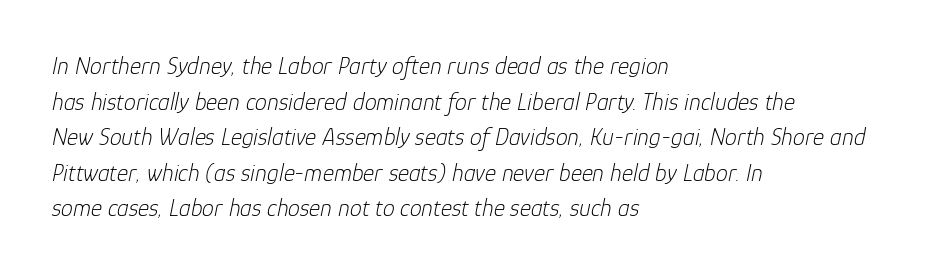
{"italic": "yes", "lean": "right", "slant_degrees": 12, "bold": "no", "underline": "no", "align": "left", "line_spacing": "normal", "line_spacing_ratio": 1.48, "letter_spacing": "normal", "letter_spacing_em": 0.0, "glyph_px": 24}
